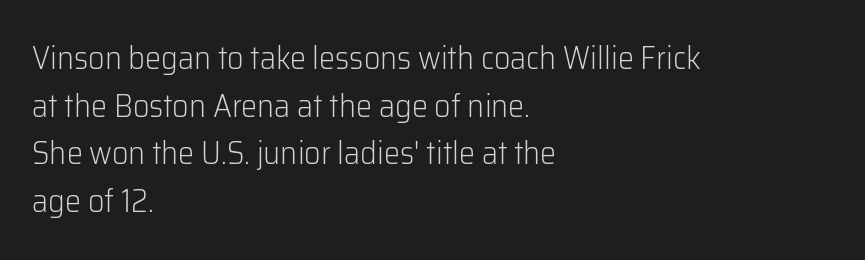
A typesetter would mark this as roman, not italic. One-word summary of the alignment: left. Default kerning and tracking; the words read as compact shapes. Each new line begins a customary step beneath the previous one. Typographically, this falls in the sans-serif category. Here the designer chose a conventional face with non-uniform glyph widths.
